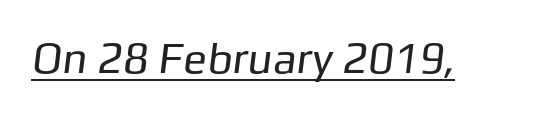
Like a heading marked for emphasis, these lines bear an underscore. Default kerning and tracking; the words read as compact shapes. Weight: not bold — regular or lighter. Think of a printed novel: that variable character pitch is what you see here. The font family rendered here belongs to the sans-serif group.
